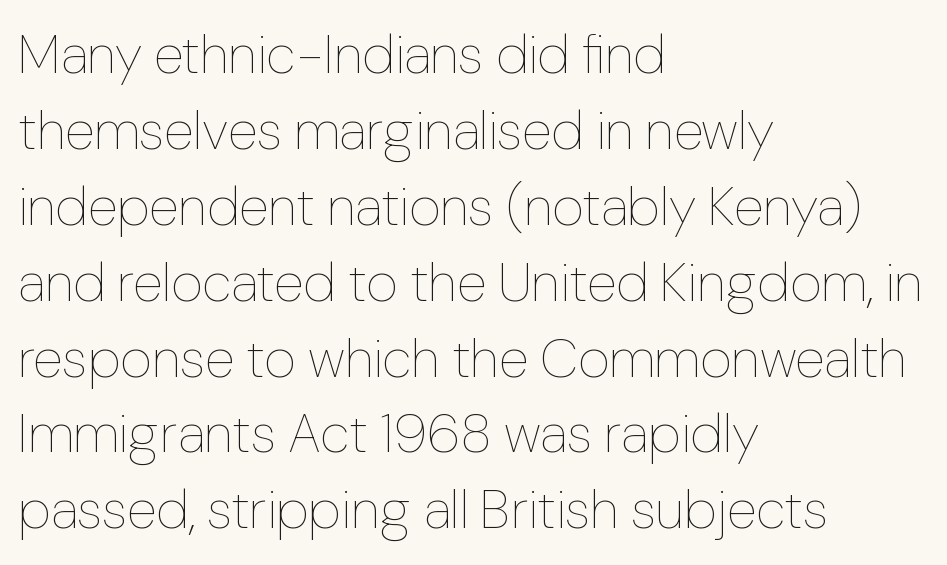
The image shows 55 px thin type, upright; set left-aligned, normal line spacing (1.38x), normal letter spacing, not underlined; low stroke contrast and a medium x-height.
